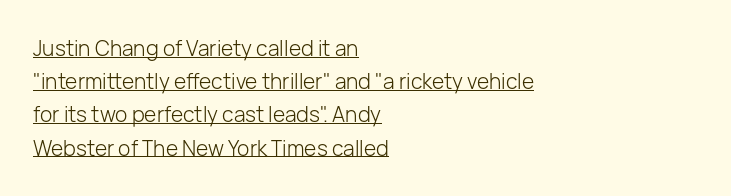
The image shows 21 px text type, upright; set left-aligned, normal line spacing (1.58x), normal letter spacing, underlined.
